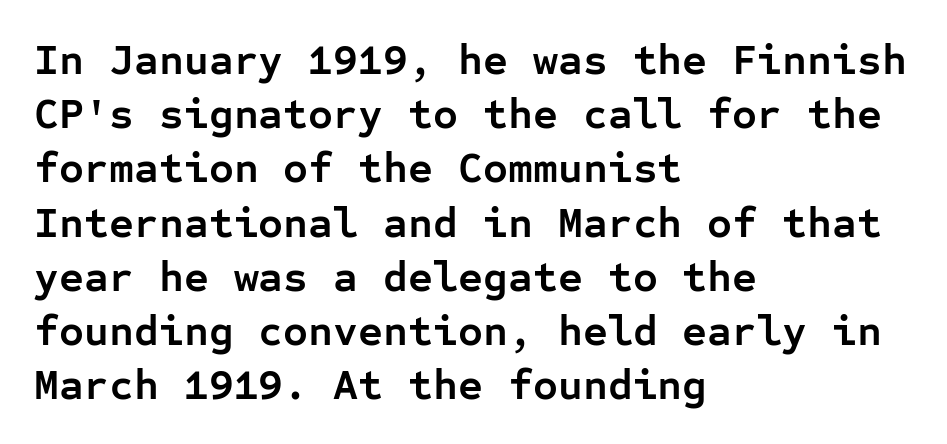
{"serif": "no", "italic": "no", "bold": "yes", "weight": "semibold", "width": "normal", "stroke_contrast": "low", "x_height": "medium", "monospaced": "yes", "underline": "no", "align": "left", "line_spacing": "normal", "line_spacing_ratio": 1.26, "letter_spacing": "normal", "letter_spacing_em": 0.0, "glyph_px": 43}
